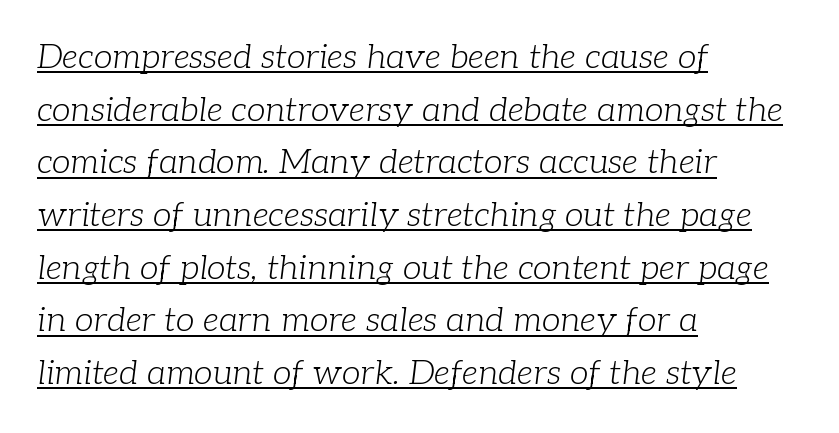
The image shows 34 px light serif type, italic (leaning right); set left-aligned, normal line spacing (1.55x), normal letter spacing, underlined; low stroke contrast and a medium x-height.
